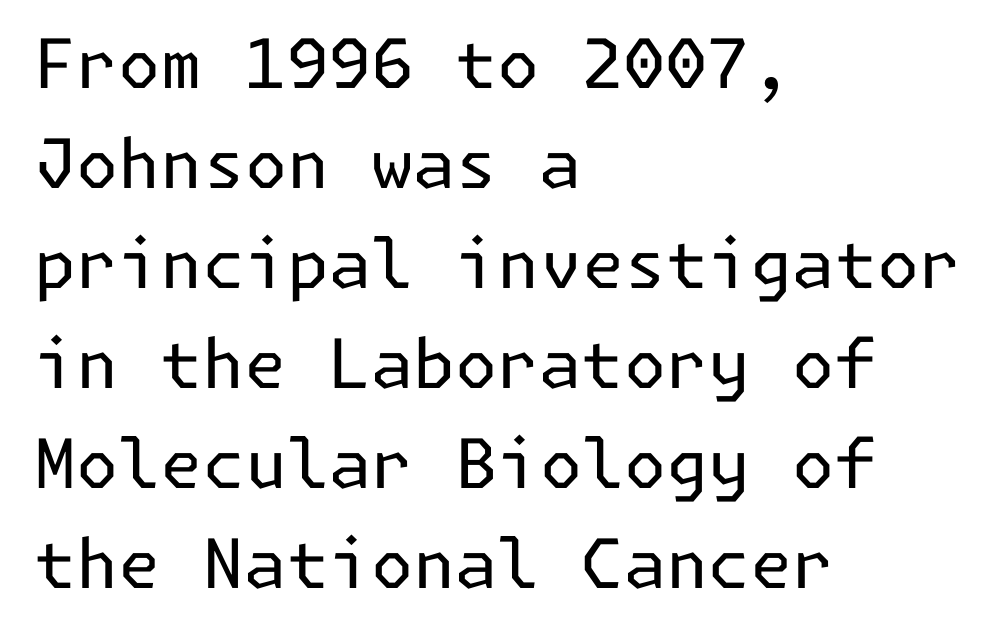
The passage is arranged the way most books set body copy — flush left. The rendering keeps characters at their native spacing. The characters display no serif detailing; their extremities are plain. Summary of weight: not heavy and not bold.
